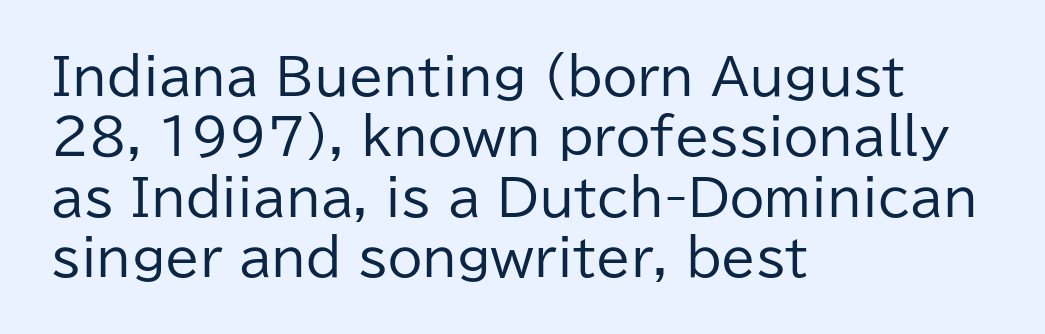
The image shows 50 px regular-weight sans-serif type, upright; set left-aligned, line spacing 1.21x, normal letter spacing, not underlined; low stroke contrast and a medium x-height.
